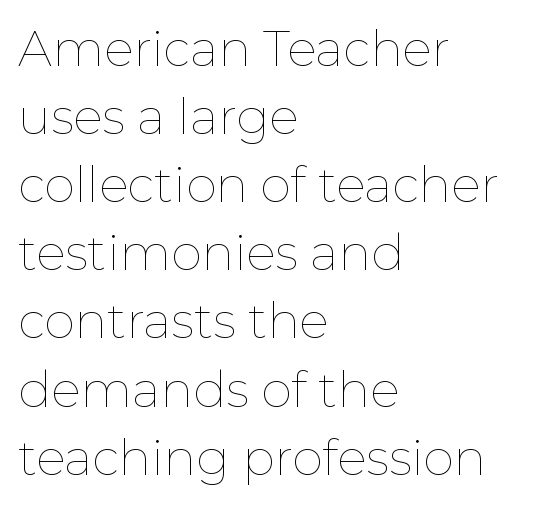
A bare baseline throughout the passage. The text block is weighted toward the left margin, trailing off unevenly rightward. In terms of posture, this sample is upright. Do the characters align in a grid? No, the font is proportional. How would I describe the line gaps? Plain and ordinary.
